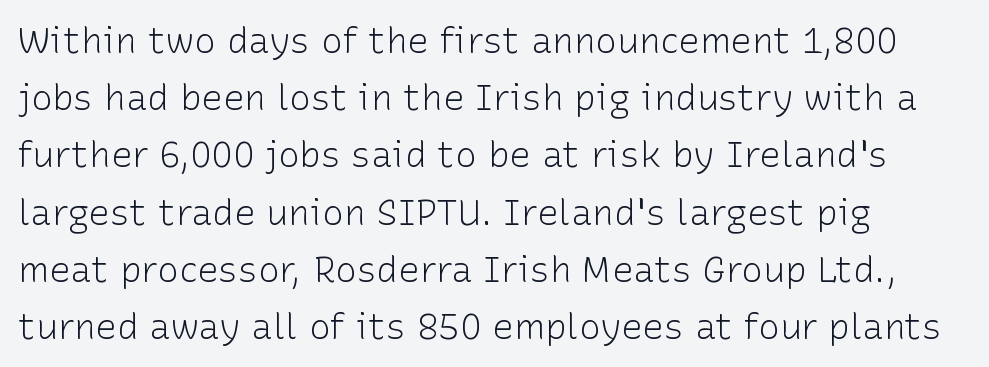
{"serif": "no", "italic": "no", "bold": "no", "weight": "light", "width": "normal", "stroke_contrast": "low", "x_height": "medium", "monospaced": "no", "underline": "no", "align": "left", "line_spacing": "normal", "line_spacing_ratio": 1.59, "letter_spacing": "normal", "letter_spacing_em": 0.0, "glyph_px": 36}
